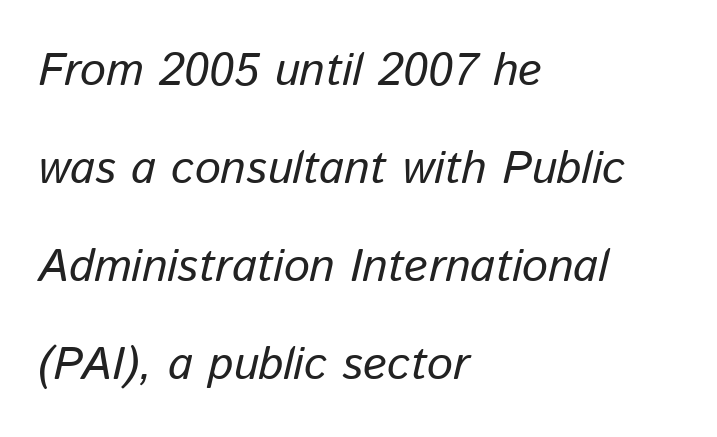
Q: Is the text bold? A: No.
Q: Is the text italic (slanted)? A: Yes, it leans right by about 13 degrees.
Q: Is the text underlined? A: No.
Q: How is the paragraph aligned? A: Left-aligned.
Q: Is the spacing between letters normal or unusually wide? A: Normal.
Q: Is the spacing between lines tight, normal or loose? A: Loose.
Q: Width (condensed, normal, or wide)? A: Normal.
Q: Stroke contrast? A: Low.
Q: x-height? A: Medium.
Q: Monospaced? A: No.
